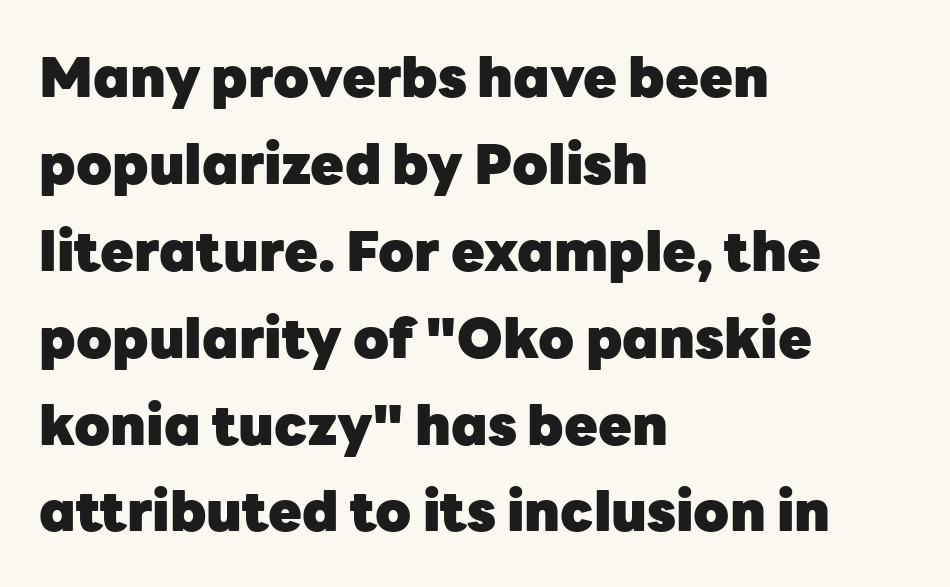
The image shows 55 px heavy sans-serif type, upright; set left-aligned, normal line spacing (1.58x), normal letter spacing, not underlined; low stroke contrast and a medium x-height.
